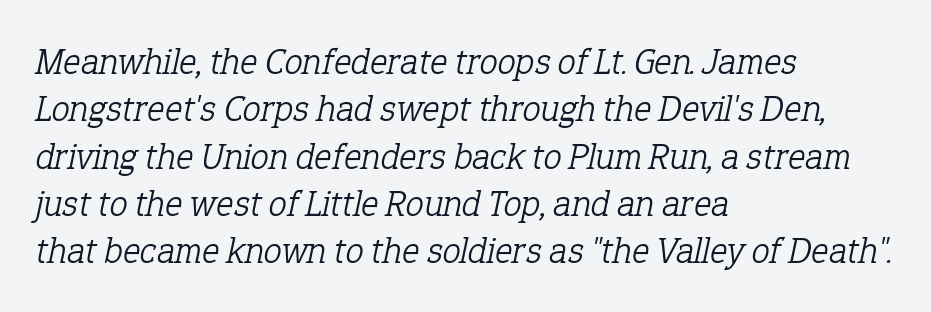
Q: Is the text bold? A: No.
Q: Is the text italic (slanted)? A: Yes, it leans right by about 12 degrees.
Q: Is the typeface a serif or a sans-serif typeface? A: Serif.
Q: Is the text underlined? A: No.
Q: How is the paragraph aligned? A: Left-aligned.
Q: Is the spacing between letters normal or unusually wide? A: Normal.
Q: Is the spacing between lines tight, normal or loose? A: Normal.
Q: Width (condensed, normal, or wide)? A: Normal.
Q: Stroke contrast? A: Low.
Q: x-height? A: Medium.
Q: Monospaced? A: No.
